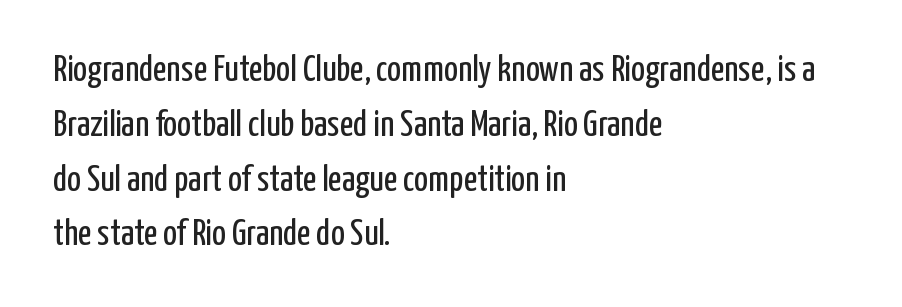
The image shows 37 px regular-weight, condensed sans-serif type, upright; set left-aligned, normal line spacing (1.48x), normal letter spacing, not underlined; low stroke contrast and a medium x-height.
